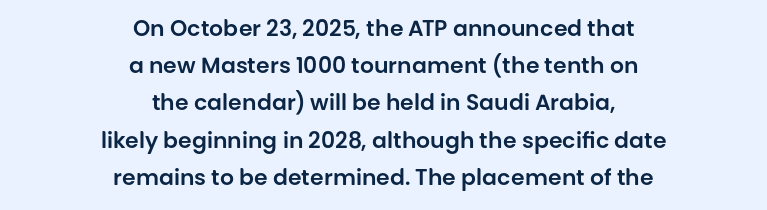
Descender tails drop into unmarked territory. One glance says typical: line gaps are just what's usual. What stands out about the letter spacing? Nothing — it is the standard amount. Line starts and ends both wander, symmetrically. No italicization has been applied; the sample stays upright.
